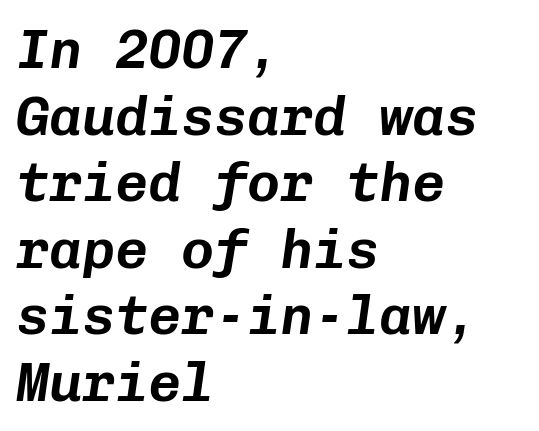
Q: Is the text italic (slanted)? A: Yes, it leans right by about 8 degrees.
Q: Is the text underlined? A: No.
Q: How is the paragraph aligned? A: Left-aligned.
Q: Is the spacing between letters normal or unusually wide? A: Normal.
Q: Width (condensed, normal, or wide)? A: Normal.
Q: Stroke contrast? A: Low.
Q: x-height? A: Medium.
Q: Monospaced? A: Yes.
